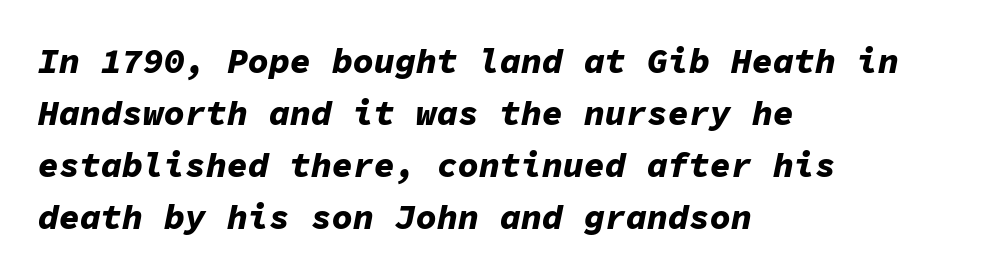
The typography opts for an oblique posture over an upright one. Quick note: underline off. Evenly set lines give the paragraph a standard silhouette. A student would call this left alignment; a typographer would say flush left, rag right. You could count columns in this text — the font is strictly monospaced. Pretty heavy lettering here — definitely bold.
